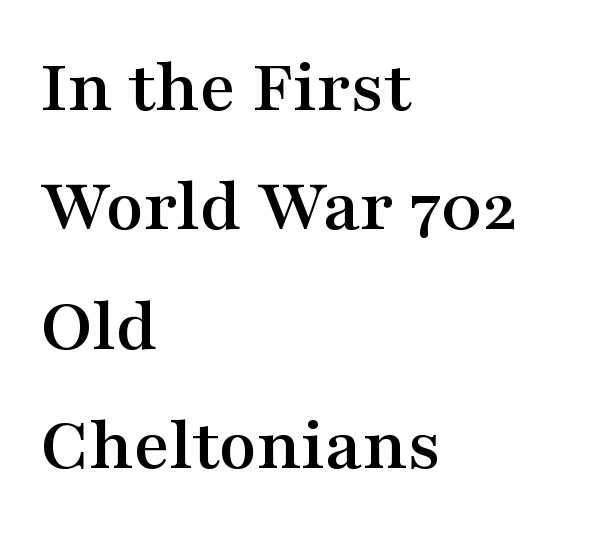
Q: Is the text italic (slanted)? A: No, it is upright.
Q: Is the typeface a serif or a sans-serif typeface? A: Serif.
Q: Is the text underlined? A: No.
Q: How is the paragraph aligned? A: Left-aligned.
Q: Is the spacing between letters normal or unusually wide? A: Normal.
Q: Is the spacing between lines tight, normal or loose? A: Normal.
Q: Width (condensed, normal, or wide)? A: Wide.
Q: Stroke contrast? A: Medium.
Q: x-height? A: Medium.
Q: Monospaced? A: No.
